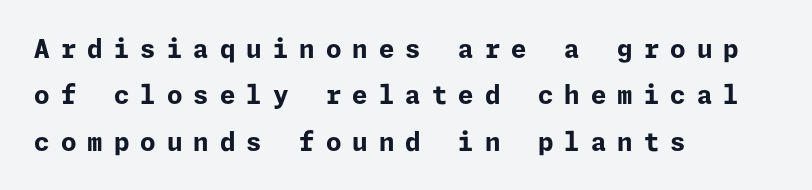
The image shows 25 px bold type, upright; set left-aligned, line spacing 1.86x, unusually wide letter spacing (+0.44 em), not underlined.
